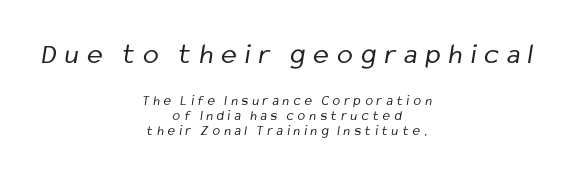
The image shows 29 px regular-weight, condensed sans-serif type; set centered, tight line spacing (1.07x), unusually wide letter spacing (+0.29 em), not underlined; the first (top) block is 2.07x larger; low stroke contrast and a medium x-height.
